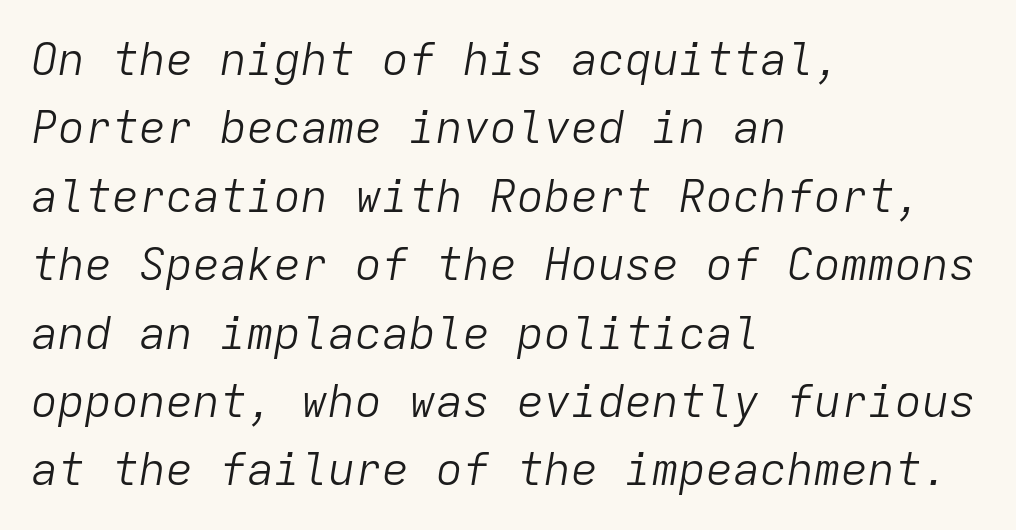
The image shows 45 px light type, italic (leaning right), monospaced; set left-aligned, normal line spacing (1.52x), normal letter spacing, not underlined; low stroke contrast and a medium x-height.
